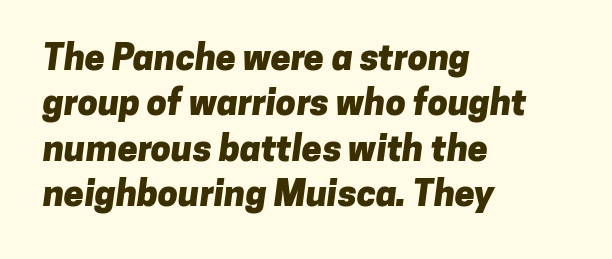
{"serif": "no", "bold": "yes", "weight": "heavy", "width": "normal", "stroke_contrast": "low", "x_height": "medium", "monospaced": "no", "underline": "no", "align": "left", "line_spacing": "normal", "line_spacing_ratio": 1.26, "letter_spacing": "normal", "letter_spacing_em": 0.0, "glyph_px": 36}
